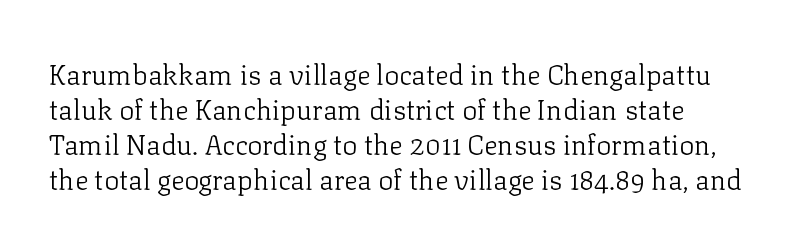
The image shows 28 px light serif type, upright; set left-aligned, normal line spacing (1.25x), normal letter spacing, not underlined; low stroke contrast and a medium x-height.
